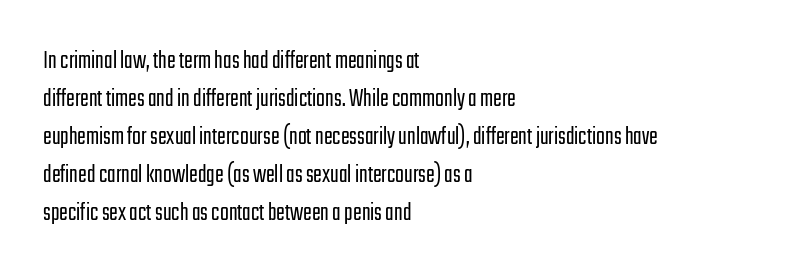
{"italic": "no", "bold": "no", "underline": "no", "align": "left", "line_spacing": "normal", "line_spacing_ratio": 1.46, "letter_spacing": "normal", "letter_spacing_em": 0.0, "glyph_px": 26}
